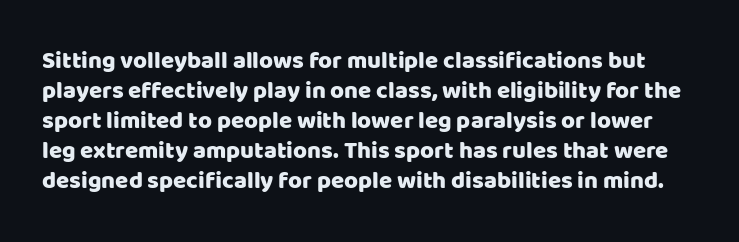
Q: Is the text italic (slanted)? A: No, it is upright.
Q: Is the text underlined? A: No.
Q: Is the spacing between letters normal or unusually wide? A: Normal.
Q: Is the spacing between lines tight, normal or loose? A: Normal.
